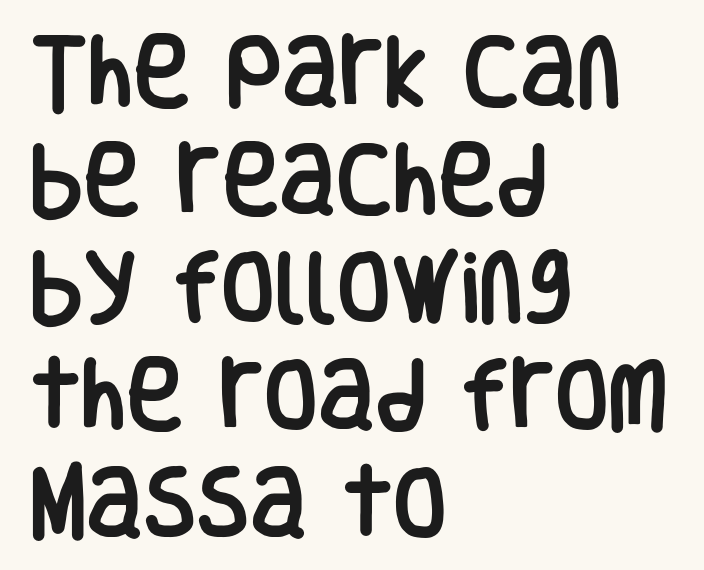
{"serif": "no", "italic": "no", "width": "condensed", "stroke_contrast": "low", "x_height": "large", "monospaced": "no", "underline": "no", "align": "left", "line_spacing": "normal", "line_spacing_ratio": 1.38, "letter_spacing": "normal", "letter_spacing_em": 0.0, "glyph_px": 78}
